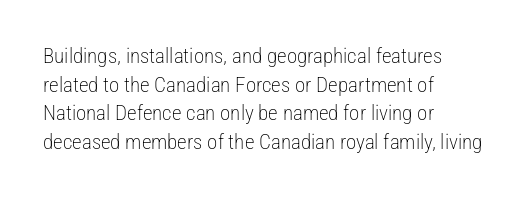
The image shows 21 px text type, upright; set left-aligned, normal line spacing (1.36x), normal letter spacing, not underlined.
